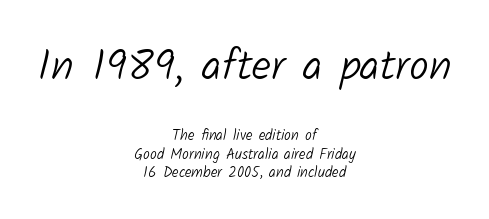
{"serif": "no", "bold": "no", "weight": "light", "width": "normal", "stroke_contrast": "low", "x_height": "medium", "monospaced": "no", "underline": "no", "align": "center", "line_spacing": "normal", "line_spacing_ratio": 1.26, "letter_spacing": "normal", "letter_spacing_em": 0.0, "larger_block": "first", "size_ratio": 2.93, "glyph_px": 44}
